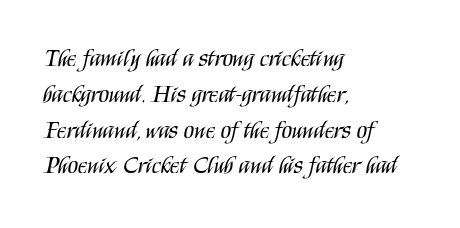
The image shows 24 px text type; set left-aligned, normal line spacing (1.49x), normal letter spacing, not underlined.
